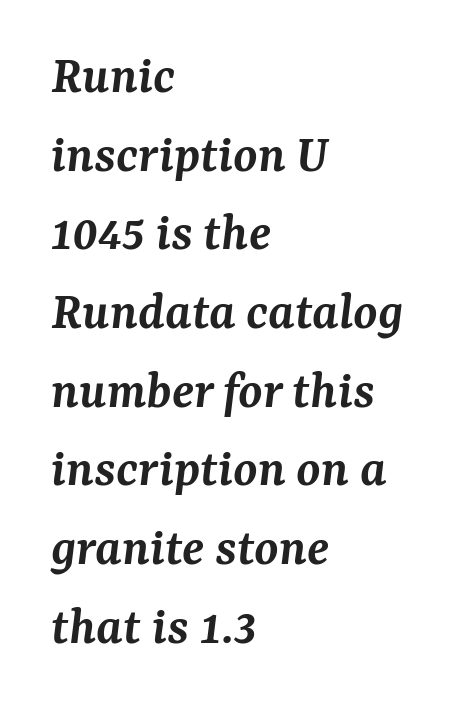
The image shows 55 px semibold serif type, italic (leaning right); set left-aligned, normal line spacing (1.43x), normal letter spacing, not underlined; medium stroke contrast and a medium x-height.
